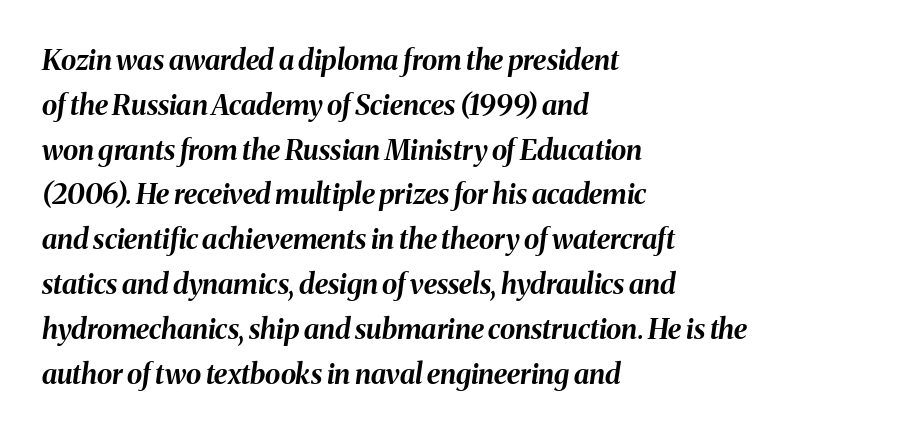
The image shows 28 px bold type, italic (leaning right); set left-aligned, normal line spacing (1.6x), normal letter spacing, not underlined; medium stroke contrast and a medium x-height.
